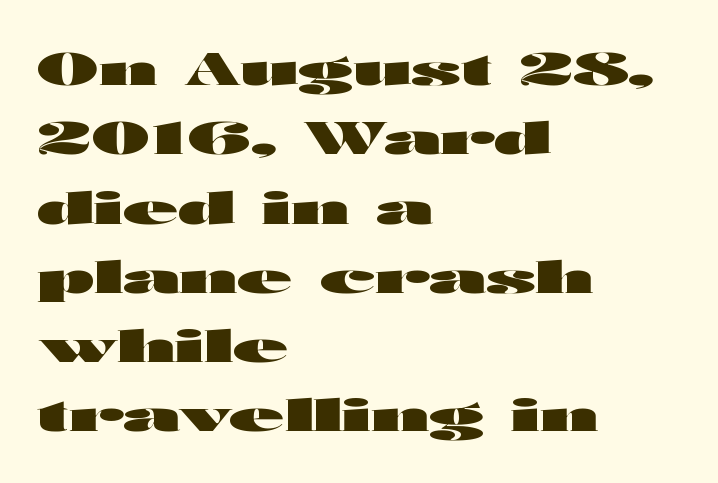
{"serif": "no", "italic": "no", "bold": "yes", "weight": "heavy", "width": "wide", "stroke_contrast": "high", "x_height": "medium", "monospaced": "no", "underline": "no", "align": "left", "line_spacing": "normal", "line_spacing_ratio": 1.54, "letter_spacing": "normal", "letter_spacing_em": 0.0, "glyph_px": 45}
